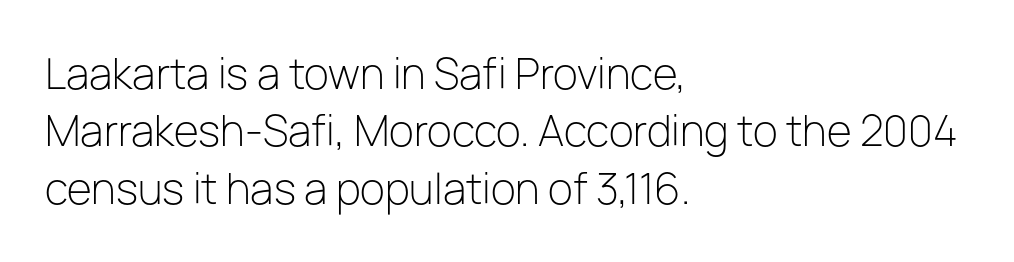
The letterforms sit at book weight or below. Inter-character spacing is left at the font's built-in metrics. This is the regular roman posture of the typeface. This is sans-serif lettering, the kind often seen on screens and signage. Descenders are the only things crossing below the line.
